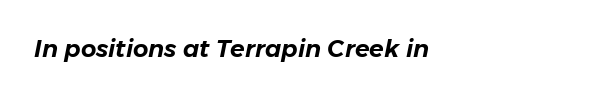
This is oblique type, the kind used for emphasis or titles. The rendering keeps characters at their native spacing. Horizontal alignment here is leftward, the default for most running prose. Beneath every word, the page is bare.
